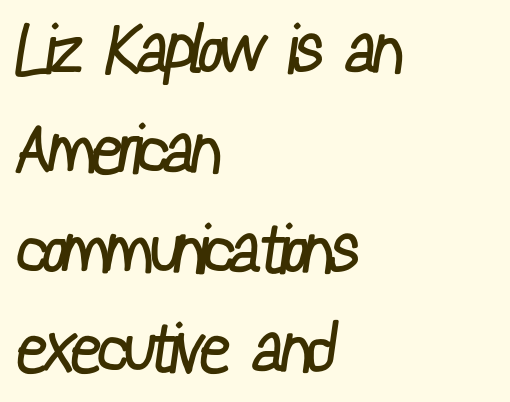
{"serif": "no", "bold": "no", "weight": "regular", "width": "condensed", "stroke_contrast": "low", "x_height": "medium", "monospaced": "no", "underline": "no", "align": "left", "line_spacing": "normal", "line_spacing_ratio": 1.49, "letter_spacing": "normal", "letter_spacing_em": 0.0, "glyph_px": 67}
